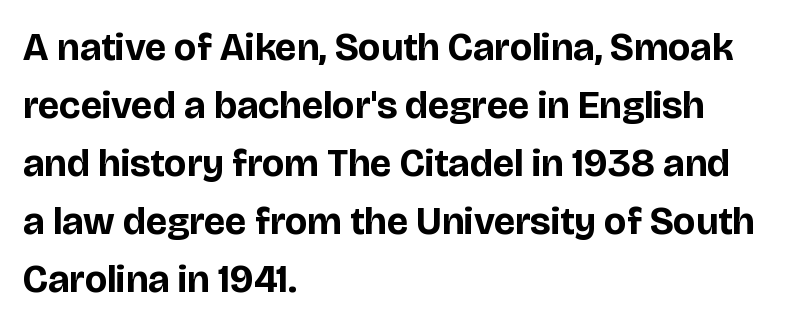
{"serif": "no", "italic": "no", "bold": "yes", "weight": "bold", "width": "normal", "stroke_contrast": "low", "x_height": "large", "monospaced": "no", "underline": "no", "align": "left", "line_spacing": "normal", "line_spacing_ratio": 1.49, "letter_spacing": "normal", "letter_spacing_em": 0.0, "glyph_px": 39}
